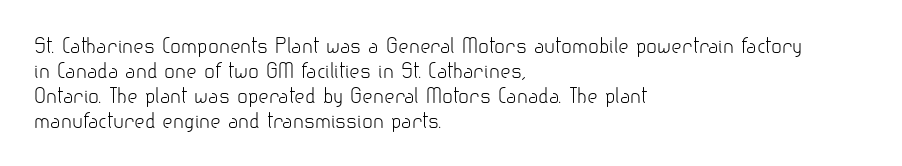
Q: Is the text bold? A: No.
Q: Is the text italic (slanted)? A: No, it is upright.
Q: Is the text underlined? A: No.
Q: How is the paragraph aligned? A: Left-aligned.
Q: Is the spacing between letters normal or unusually wide? A: Normal.
Q: Is the spacing between lines tight, normal or loose? A: Normal.
